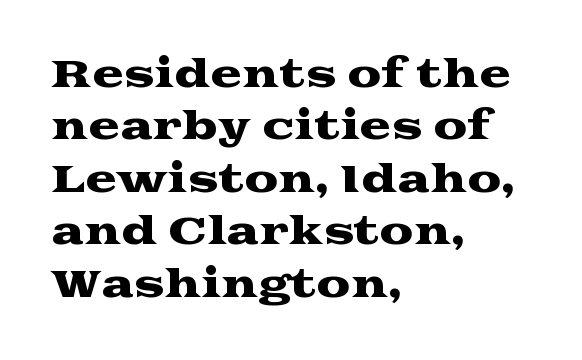
Q: Is the text italic (slanted)? A: No, it is upright.
Q: Is the typeface a serif or a sans-serif typeface? A: Serif.
Q: Is the text underlined? A: No.
Q: How is the paragraph aligned? A: Left-aligned.
Q: Is the spacing between letters normal or unusually wide? A: Normal.
Q: Is the spacing between lines tight, normal or loose? A: Normal.
Q: Width (condensed, normal, or wide)? A: Wide.
Q: Stroke contrast? A: Medium.
Q: x-height? A: Medium.
Q: Monospaced? A: No.
